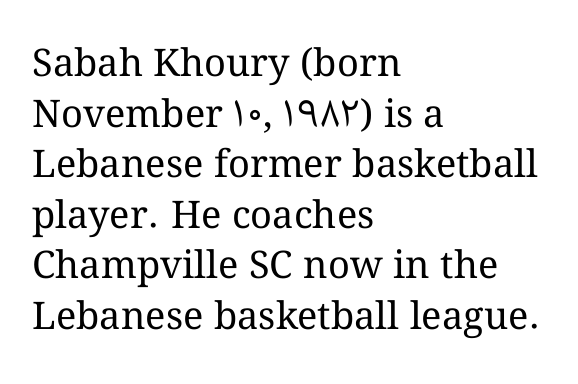
The image shows 38 px regular-weight type, upright; set left-aligned, normal line spacing (1.33x), normal letter spacing, not underlined; medium stroke contrast and a medium x-height.
